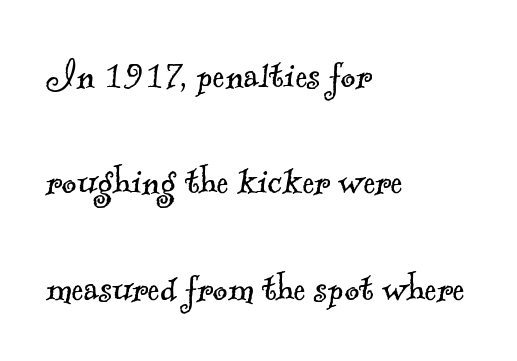
The image shows 46 px light serif type; set left-aligned, loose line spacing (2.31x), normal letter spacing, not underlined; a small x-height.
